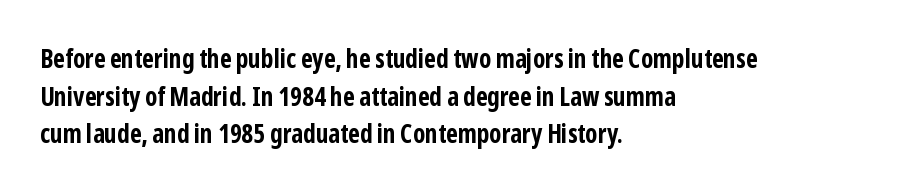
Q: Is the text bold? A: Yes.
Q: Is the text italic (slanted)? A: No, it is upright.
Q: Is the text underlined? A: No.
Q: How is the paragraph aligned? A: Left-aligned.
Q: Is the spacing between letters normal or unusually wide? A: Normal.
Q: Is the spacing between lines tight, normal or loose? A: Normal.
